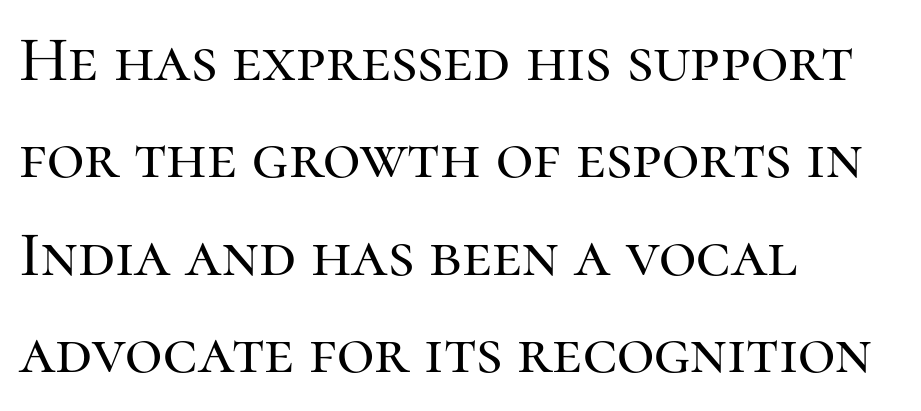
{"serif": "yes", "italic": "no", "width": "normal", "stroke_contrast": "high", "x_height": "medium", "monospaced": "no", "underline": "no", "align": "left", "line_spacing": "normal", "line_spacing_ratio": 1.5, "letter_spacing": "normal", "letter_spacing_em": 0.0, "glyph_px": 65}
